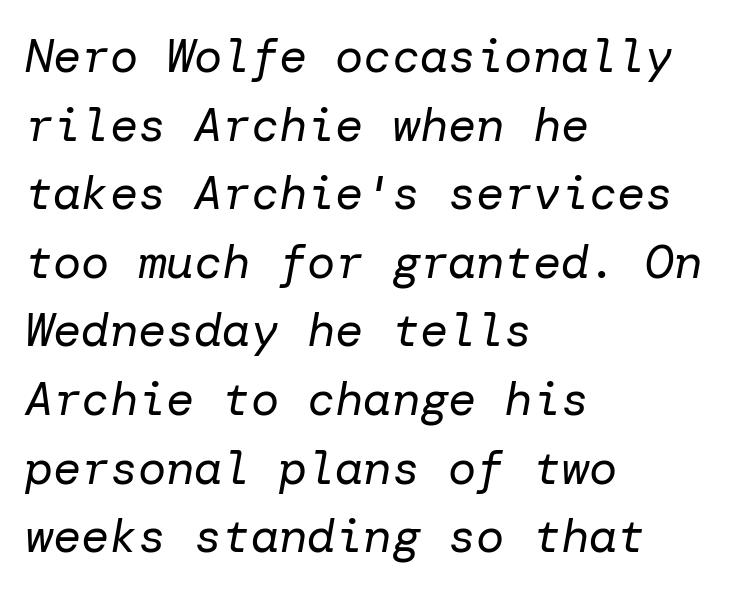
Q: Is the text bold? A: No.
Q: Is the text italic (slanted)? A: Yes, it leans right by about 10 degrees.
Q: Is the text underlined? A: No.
Q: How is the paragraph aligned? A: Left-aligned.
Q: Is the spacing between letters normal or unusually wide? A: Normal.
Q: Is the spacing between lines tight, normal or loose? A: Normal.
Q: Width (condensed, normal, or wide)? A: Normal.
Q: Stroke contrast? A: Low.
Q: x-height? A: Medium.
